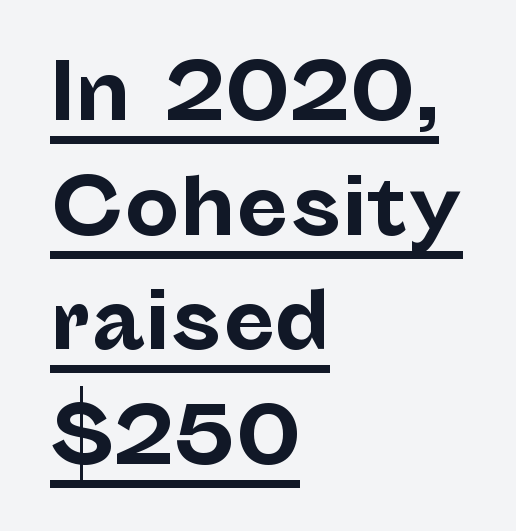
{"serif": "no", "italic": "no", "bold": "yes", "weight": "bold", "width": "normal", "stroke_contrast": "low", "x_height": "medium", "monospaced": "no", "underline": "yes", "align": "left", "line_spacing": "normal", "line_spacing_ratio": 1.49, "letter_spacing": "normal", "letter_spacing_em": 0.0, "glyph_px": 77}
